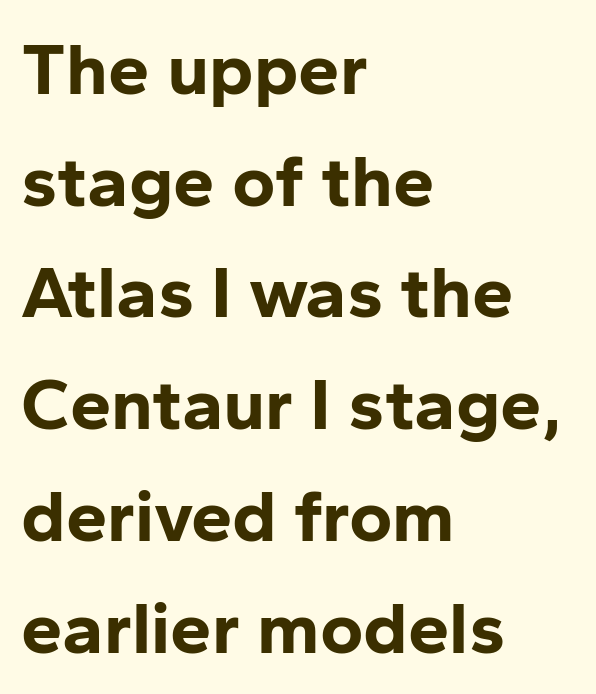
Q: Is the text bold? A: Yes.
Q: Is the text italic (slanted)? A: No, it is upright.
Q: Is the typeface a serif or a sans-serif typeface? A: Sans-serif.
Q: Is the text underlined? A: No.
Q: How is the paragraph aligned? A: Left-aligned.
Q: Is the spacing between letters normal or unusually wide? A: Normal.
Q: Is the spacing between lines tight, normal or loose? A: Normal.
Q: Width (condensed, normal, or wide)? A: Normal.
Q: Stroke contrast? A: Low.
Q: x-height? A: Medium.
Q: Monospaced? A: No.
